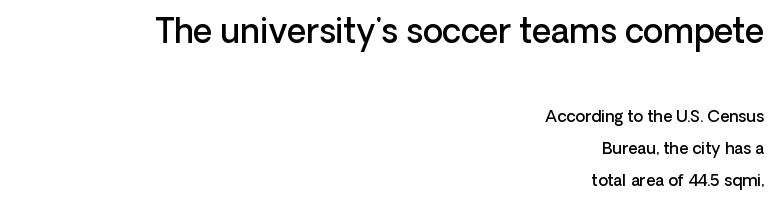
{"serif": "no", "italic": "no", "bold": "semi", "weight": "semibold", "width": "normal", "stroke_contrast": "low", "x_height": "medium", "monospaced": "no", "underline": "no", "align": "right", "line_spacing": "loose", "line_spacing_ratio": 1.99, "letter_spacing": "normal", "letter_spacing_em": 0.0, "larger_block": "first", "size_ratio": 2.06, "glyph_px": 33}
